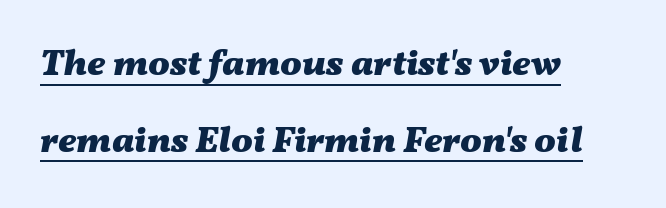
The image shows 36 px heavy, wide type, italic (leaning right); set left-aligned, loose line spacing (2.13x), normal letter spacing, underlined; medium stroke contrast and a medium x-height.
